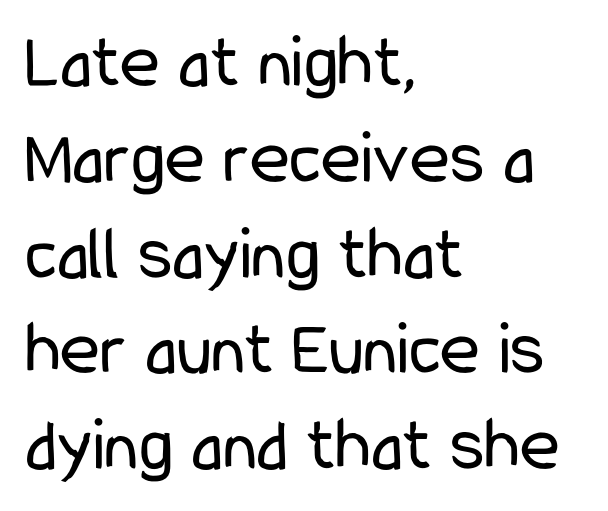
The font is comparable to plain body text, perhaps lighter. Underlining? Definitely not there. Horizontally, the lines are justified to the leading edge only. Letterform terminals end flat and unadorned throughout the passage.
